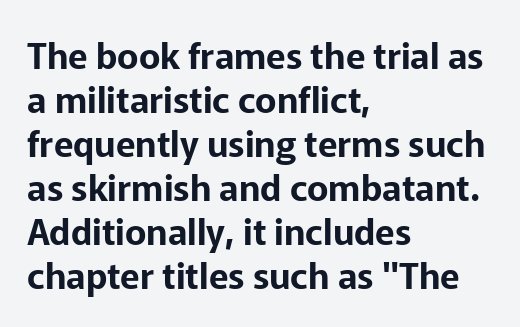
The image shows 36 px sans-serif type, upright; set left-aligned, line spacing 1.22x, normal letter spacing, not underlined; low stroke contrast and a medium x-height.
